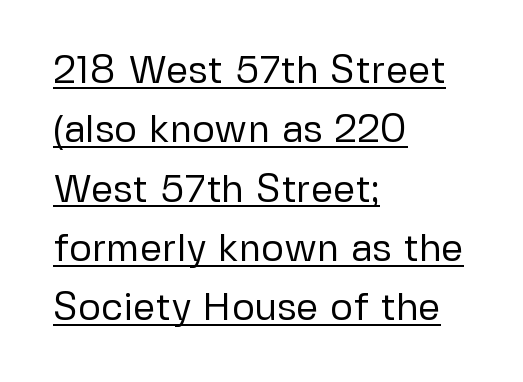
The lettering holds an erect, upright posture throughout. Proportional: the letters do not fall into vertical columns. The rendering shows plain stroke endings on the letterforms — a sans-serif design. The rag falls on the right side of this text block.
